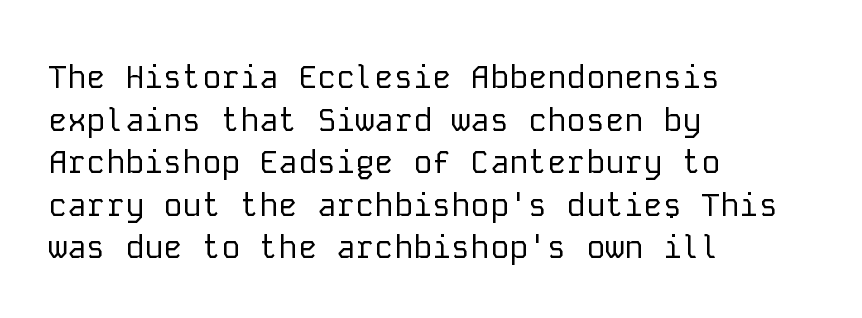
The image shows 32 px regular-weight sans-serif type, upright, monospaced; set left-aligned, normal line spacing (1.33x), normal letter spacing, not underlined; low stroke contrast and a medium x-height.
